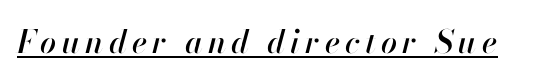
The image shows 32 px text type, italic (leaning right); set underlined; high stroke contrast and a small x-height.
